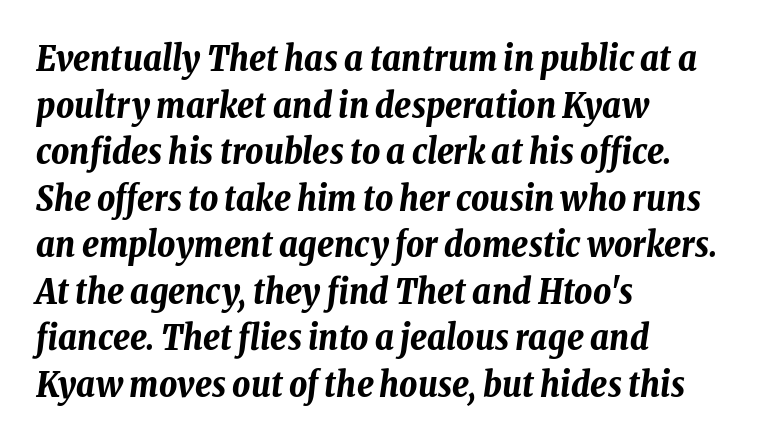
{"italic": "yes", "lean": "right", "slant_degrees": 8, "bold": "yes", "weight": "bold", "width": "condensed", "stroke_contrast": "low", "x_height": "medium", "monospaced": "no", "underline": "no", "align": "left", "line_spacing": "normal", "line_spacing_ratio": 1.33, "letter_spacing": "normal", "letter_spacing_em": 0.0, "glyph_px": 35}
